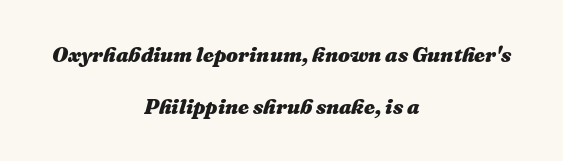
Q: Is the text bold? A: Yes.
Q: Is the text italic (slanted)? A: Yes, it leans right by about 16 degrees.
Q: Is the text underlined? A: No.
Q: How is the paragraph aligned? A: Centered.
Q: Is the spacing between letters normal or unusually wide? A: Normal.
Q: Is the spacing between lines tight, normal or loose? A: Loose.
